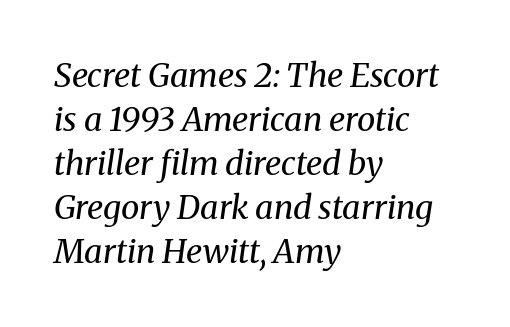
If you drew a ruler down the left edge, every line would touch it. An italicized treatment has been applied to the whole sample. To sum up the face: it has serifs. The words here are not underlined.
